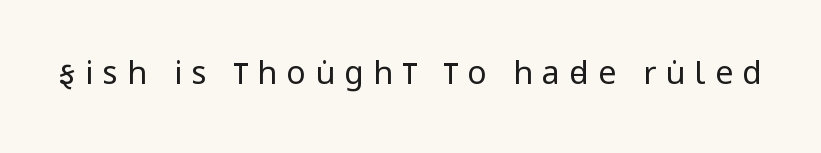
Plain, unruled lines of type. Glyph-to-glyph distance is far greater than everyday printed text. Do the characters align in a grid? No, the font is proportional. Rendered with straight, roman letterforms.
